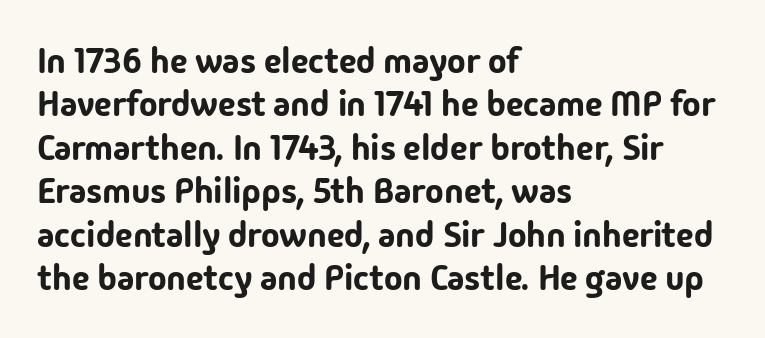
{"serif": "no", "italic": "no", "width": "normal", "stroke_contrast": "low", "x_height": "medium", "monospaced": "no", "underline": "no", "align": "left", "line_spacing_ratio": 1.24, "letter_spacing": "normal", "letter_spacing_em": 0.0, "glyph_px": 35}
